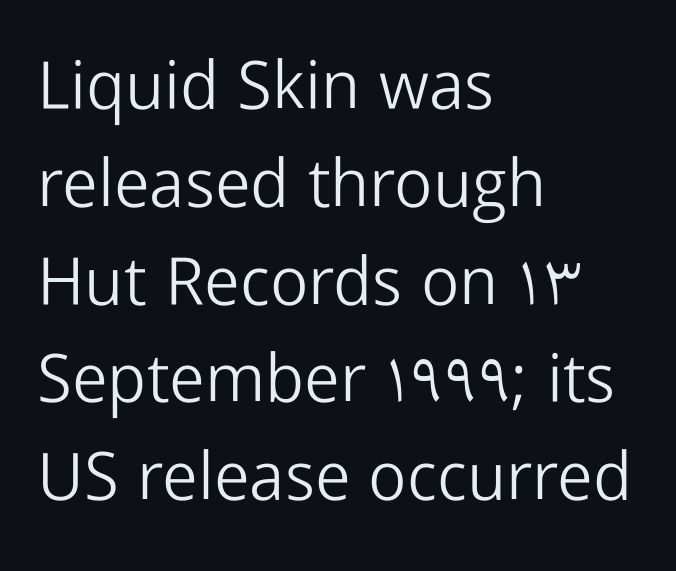
Q: Is the text bold? A: No.
Q: Is the text italic (slanted)? A: No, it is upright.
Q: Is the typeface a serif or a sans-serif typeface? A: Sans-serif.
Q: Is the text underlined? A: No.
Q: How is the paragraph aligned? A: Left-aligned.
Q: Is the spacing between letters normal or unusually wide? A: Normal.
Q: Is the spacing between lines tight, normal or loose? A: Normal.
Q: Width (condensed, normal, or wide)? A: Normal.
Q: Stroke contrast? A: Low.
Q: x-height? A: Medium.
Q: Monospaced? A: No.
